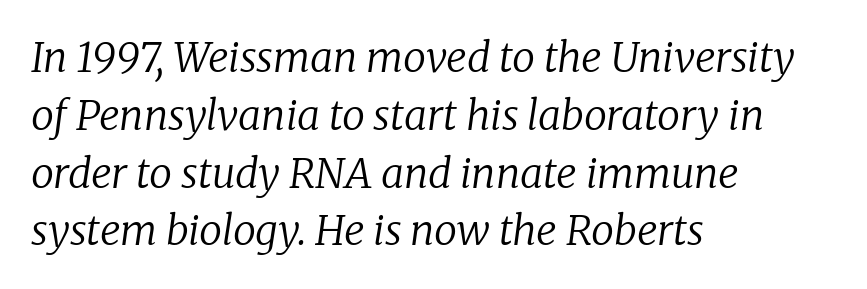
Tracking value appears to be zero — textbook default spacing. The type family on display is of the serif kind. A typesetter would call this proportional, since set widths differ per character. Tall strokes in this sample are angled rather than plumb. Clear beneath every line of the passage.
